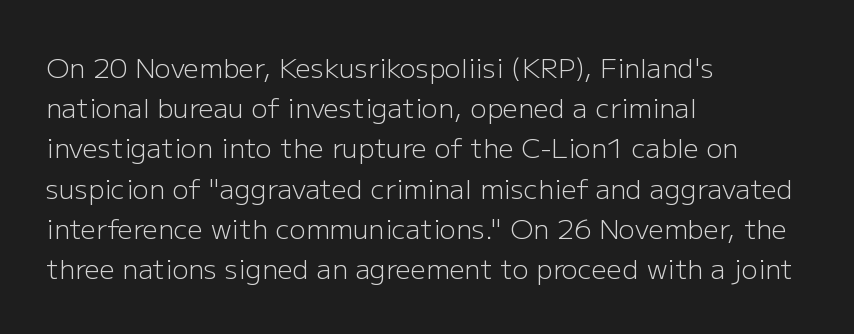
The image shows 27 px text type, upright; set left-aligned, normal line spacing (1.49x), normal letter spacing, not underlined.
